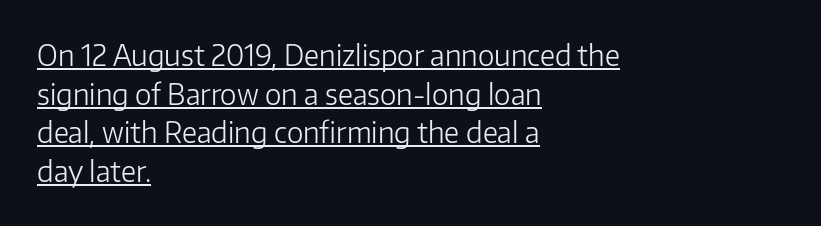
{"serif": "no", "italic": "no", "bold": "no", "weight": "light", "width": "normal", "stroke_contrast": "low", "x_height": "medium", "monospaced": "no", "underline": "yes", "align": "left", "line_spacing": "normal", "line_spacing_ratio": 1.38, "letter_spacing": "normal", "letter_spacing_em": 0.0, "glyph_px": 28}
